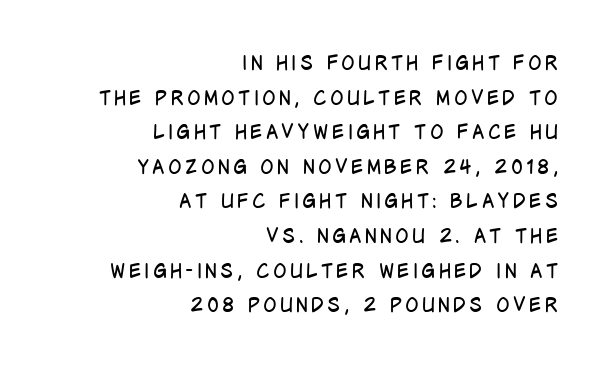
{"italic": "no", "bold": "no", "underline": "no", "align": "right", "line_spacing_ratio": 1.73, "glyph_px": 20}
